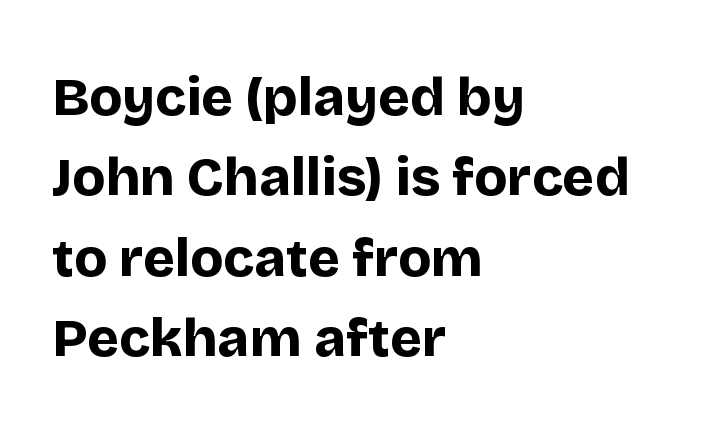
Ascenders rise straight up at ninety degrees. Notice how descenders clear the ascenders below comfortably — that's standard leading. The glyphs in this specimen are sans serif. Typesetter's note: full bold, strokes at maximum text heaviness. The face used here is proportionally spaced, like ordinary book or web type. Does extra space separate the letters? No, they use regular spacing.
